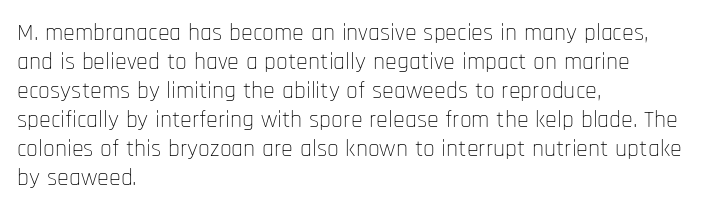
{"italic": "no", "bold": "no", "underline": "no", "align": "left", "line_spacing_ratio": 1.21, "letter_spacing": "normal", "letter_spacing_em": 0.0, "glyph_px": 24}
